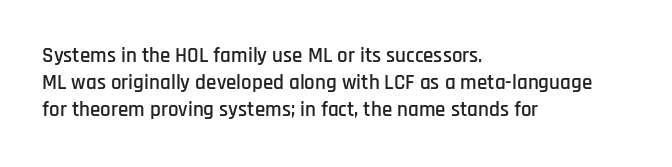
Q: Is the text italic (slanted)? A: No, it is upright.
Q: Is the text underlined? A: No.
Q: How is the paragraph aligned? A: Left-aligned.
Q: Is the spacing between letters normal or unusually wide? A: Normal.
Q: Is the spacing between lines tight, normal or loose? A: Normal.
